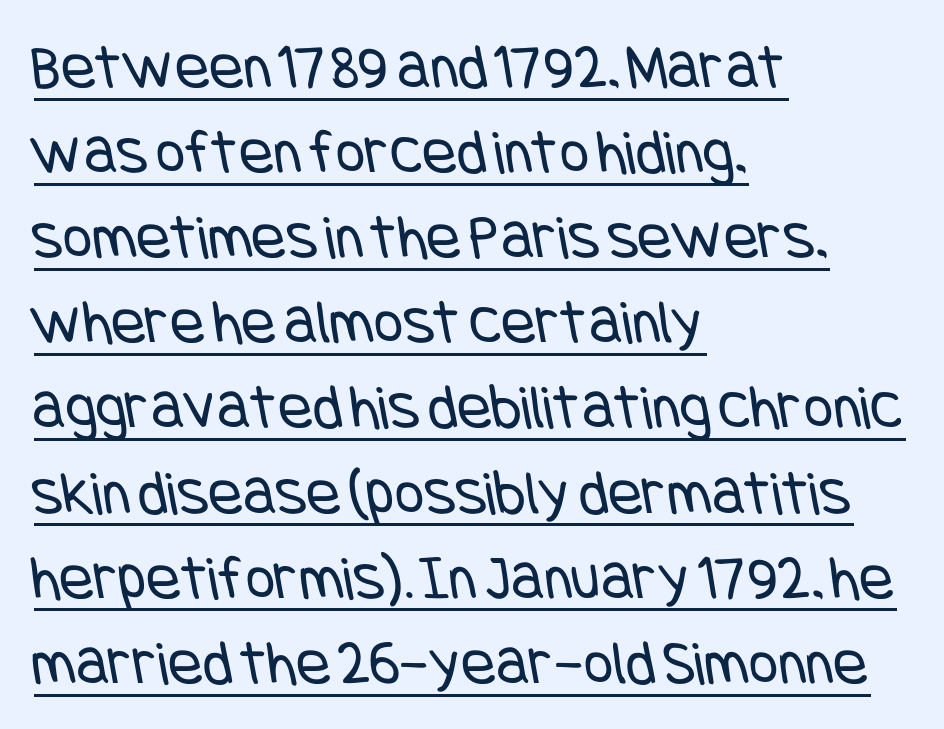
Compared with a centered layout, this one pins lines to the left instead. These characters rest on top of a visible drawn line. These glyphs show unthickened strokes, regular width or finer. Are there feet on the stems? There aren't — it's a sans.
